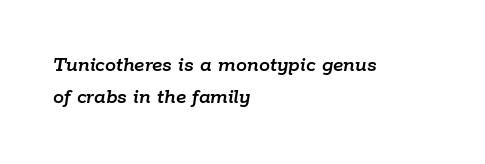
The image shows 22 px text type, italic (leaning right); set left-aligned, normal line spacing (1.44x), normal letter spacing, not underlined.
